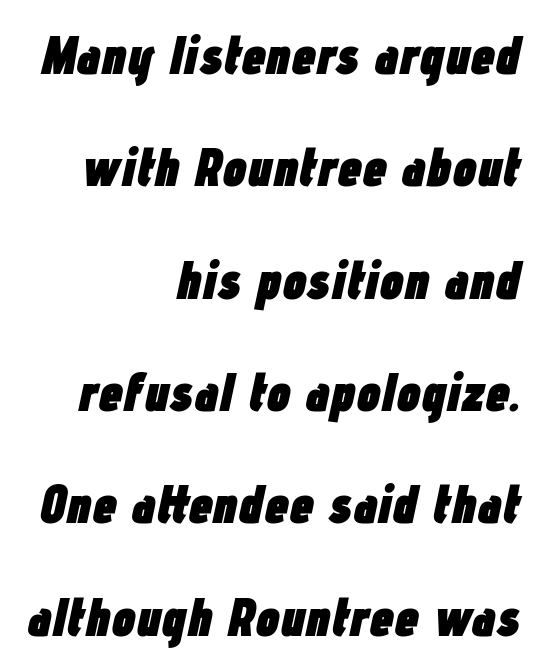
{"italic": "yes", "lean": "right", "slant_degrees": 12, "bold": "yes", "weight": "heavy", "width": "condensed", "stroke_contrast": "low", "x_height": "medium", "monospaced": "no", "underline": "no", "align": "right", "line_spacing": "loose", "line_spacing_ratio": 2.08, "letter_spacing": "normal", "letter_spacing_em": 0.0, "glyph_px": 54}
